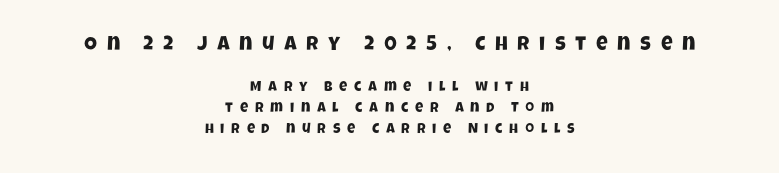
The image shows 20 px text type; set centered, normal line spacing (1.5x), unusually wide letter spacing (+0.49 em), not underlined; the first (top) block is 1.43x larger.
